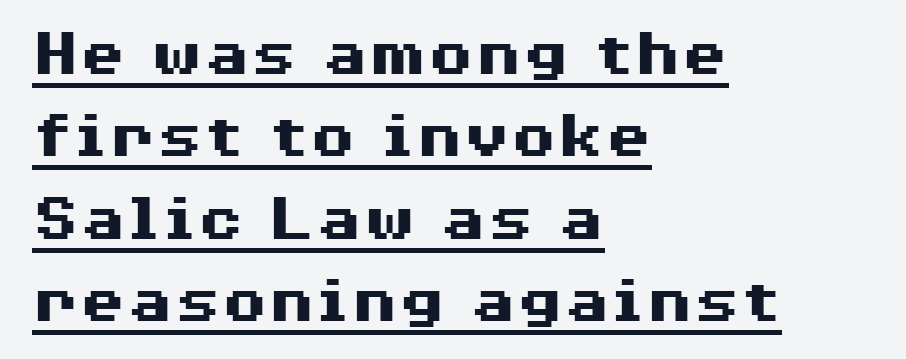
{"serif": "no", "italic": "no", "bold": "yes", "weight": "heavy", "width": "wide", "stroke_contrast": "medium", "x_height": "medium", "monospaced": "no", "underline": "yes", "align": "left", "line_spacing_ratio": 1.21, "letter_spacing": "normal", "letter_spacing_em": 0.0, "glyph_px": 68}
